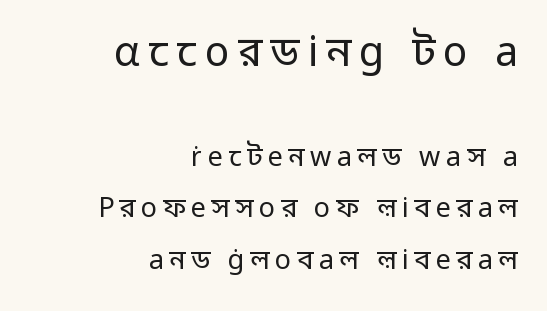
Q: Is the text bold? A: No.
Q: Is the text italic (slanted)? A: No, it is upright.
Q: Is the typeface a serif or a sans-serif typeface? A: Sans-serif.
Q: Is the text underlined? A: No.
Q: How is the paragraph aligned? A: Right-aligned.
Q: Is the spacing between letters normal or unusually wide? A: Unusually wide.
Q: Is the spacing between lines tight, normal or loose? A: Loose.
Q: Which block of text is set in a larger size, the first (top) or the second (bottom)? A: The first (top) one.
Q: Width (condensed, normal, or wide)? A: Normal.
Q: Stroke contrast? A: Low.
Q: x-height? A: Medium.
Q: Monospaced? A: No.
